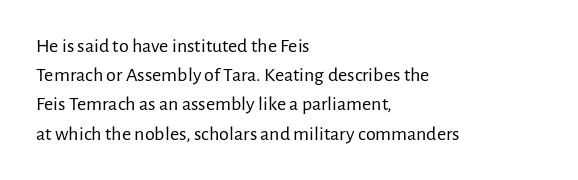
{"italic": "no", "bold": "no", "underline": "no", "align": "left", "line_spacing": "normal", "line_spacing_ratio": 1.46, "letter_spacing": "normal", "letter_spacing_em": 0.0, "glyph_px": 20}
